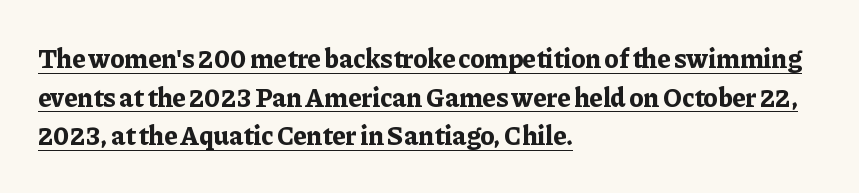
The lettering holds an erect, upright posture throughout. The tracking reads as untouched default to a designer's eye. What decoration does the sample have? An underline. This block has exactly the height ordinary leading produces. A full-strength bold gives these letters their thick strokes.
